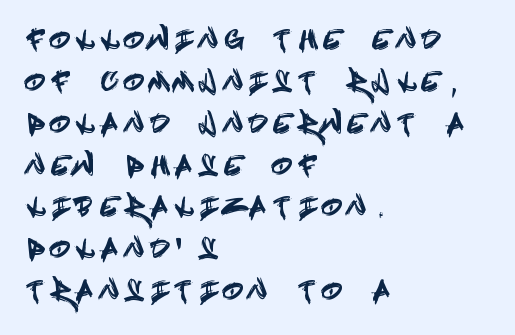
The image shows 26 px text type; set left-aligned, normal line spacing (1.61x), unusually wide letter spacing (+0.39 em), not underlined.
